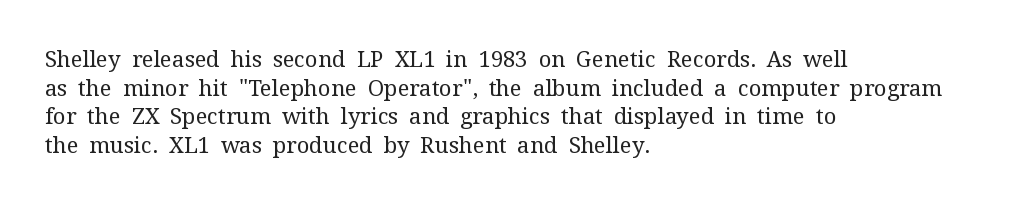
{"italic": "no", "bold": "no", "underline": "no", "align": "left", "line_spacing": "normal", "line_spacing_ratio": 1.3, "letter_spacing": "normal", "letter_spacing_em": 0.0, "glyph_px": 22}
